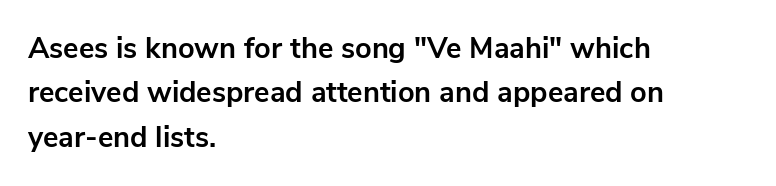
The passage shown is typed in a proportional face where columns would drift. Check where the strokes stop: nothing finishes them off — pure sans. Horizontal alignment here is leftward, the default for most running prose. Rule under the text: the space is simply empty. You'd pick this weight for a headline — it's a proper bold. Horizontal bands of white between lines are of average thickness.
